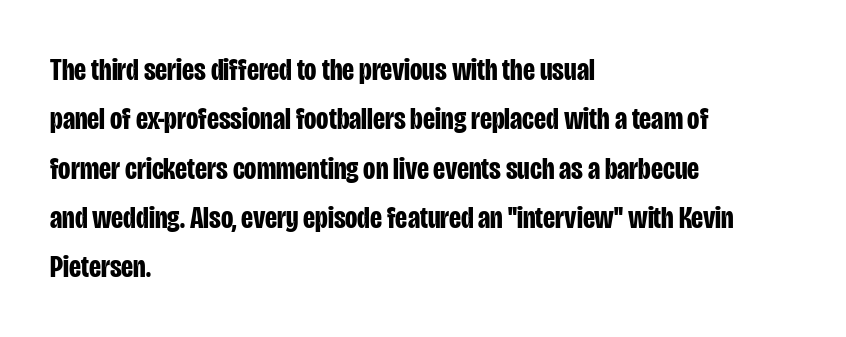
{"serif": "no", "italic": "no", "bold": "yes", "weight": "bold", "width": "condensed", "stroke_contrast": "low", "x_height": "large", "monospaced": "no", "underline": "no", "align": "left", "line_spacing": "normal", "line_spacing_ratio": 1.54, "letter_spacing": "normal", "letter_spacing_em": 0.0, "glyph_px": 32}
